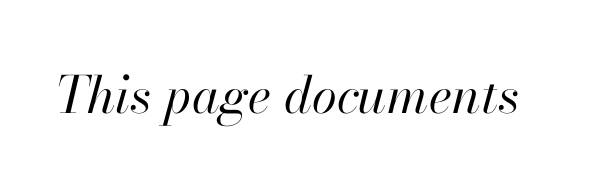
The image shows 51 px regular-weight type, italic (leaning right); set normal letter spacing, not underlined; high stroke contrast and a small x-height.
